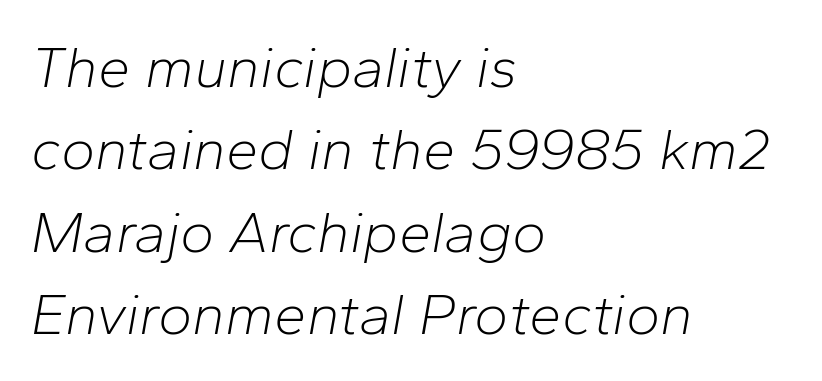
The letters sit at their default tracking, neither squeezed nor spread. Looks like regular typesetting: each glyph gets only the width it needs. The typeface has the unassuming heft of standard copy or less. A normal amount of white space separates one row of letters from the next. Check under the words: just untouched page.
